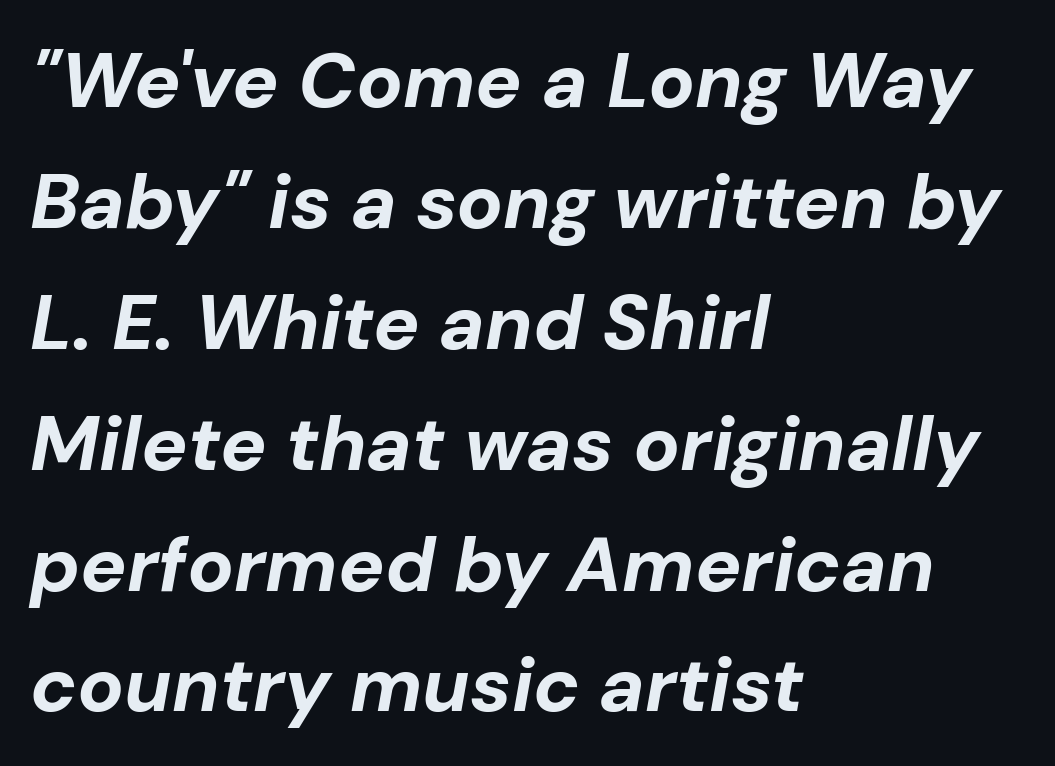
The image shows 77 px bold type, italic (leaning right); set left-aligned, normal line spacing (1.57x), normal letter spacing, not underlined; low stroke contrast and a medium x-height.
